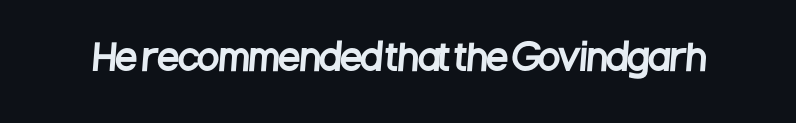
Between one letter and the next there's only the usual sliver of space. Type without underlining. Note the varied advance widths — an 'i' is clearly narrower than an 'm'. Is this a sans? Yes — the strokes have no serifs.
